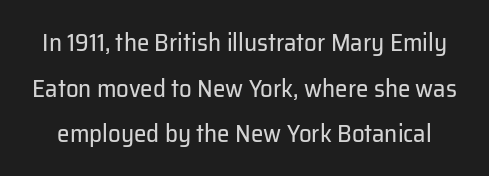
The image shows 25 px text type, upright; set line spacing 1.83x, normal letter spacing, not underlined.
